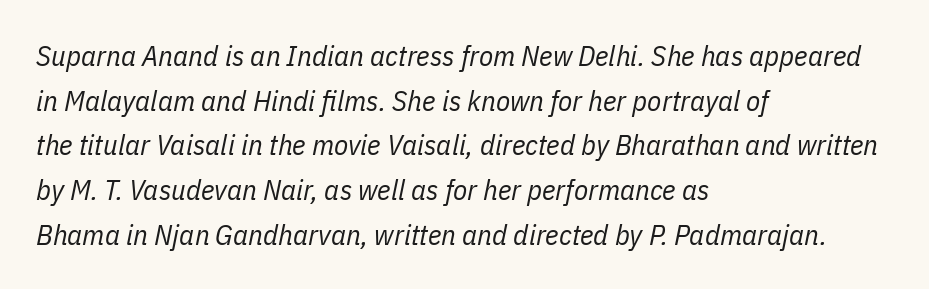
Compared with ordinary roman type, these characters are visibly tilted. Varying glyph widths throughout — classic text-font behaviour. The baseline area is clear. Caption: multi-line text, flush left, ragged right. Standard letterfit; no display-style spreading of the glyphs. No extra ink here — the face is not bold.
